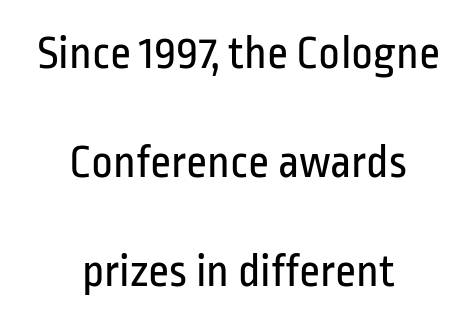
A roman cut, with each character standing at attention. Baseline-to-baseline distance is far greater than the letter height. The lines are quadded center. Tracking here is standard; glyphs follow each other at the usual distance. This sample has the flowing, uneven cadence of proportional lettering. Beneath every word, the page is bare.
